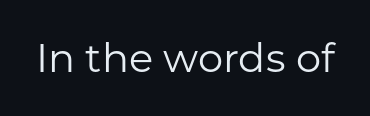
{"serif": "no", "italic": "no", "bold": "no", "weight": "regular", "width": "normal", "stroke_contrast": "low", "x_height": "medium", "monospaced": "no", "underline": "no", "letter_spacing": "normal", "letter_spacing_em": 0.0, "glyph_px": 40}
